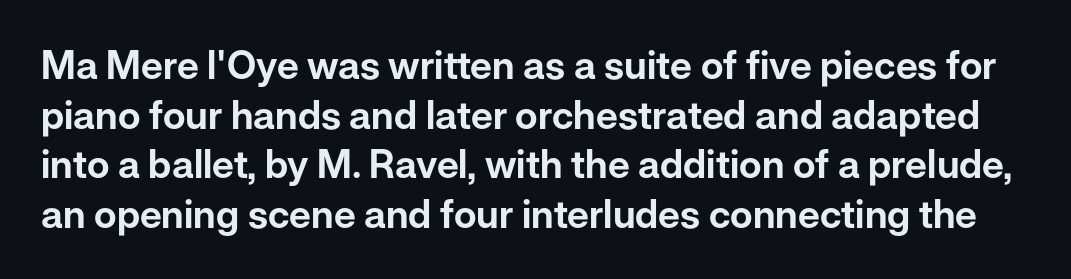
Q: Is the text italic (slanted)? A: No, it is upright.
Q: Is the typeface a serif or a sans-serif typeface? A: Sans-serif.
Q: Is the text underlined? A: No.
Q: Is the spacing between letters normal or unusually wide? A: Normal.
Q: Is the spacing between lines tight, normal or loose? A: Normal.
Q: Width (condensed, normal, or wide)? A: Normal.
Q: Stroke contrast? A: Low.
Q: x-height? A: Medium.
Q: Monospaced? A: No.
